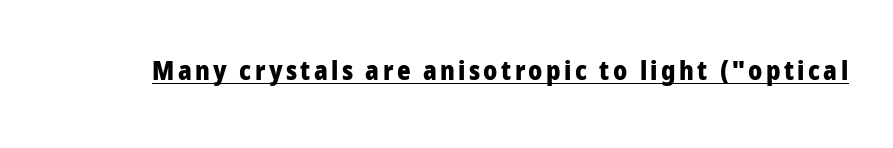
The font's upright variant was chosen for this text. Heavy-handed strokes throughout: this text is bold. Each line of the rendering has a horizontal stroke beneath the glyphs.
